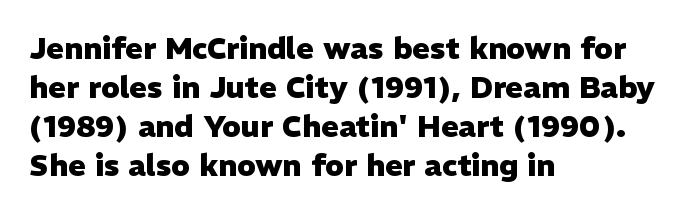
{"serif": "no", "italic": "no", "bold": "yes", "weight": "heavy", "width": "normal", "stroke_contrast": "low", "x_height": "medium", "monospaced": "no", "underline": "no", "align": "left", "line_spacing": "normal", "line_spacing_ratio": 1.3, "letter_spacing": "normal", "letter_spacing_em": 0.0, "glyph_px": 30}
